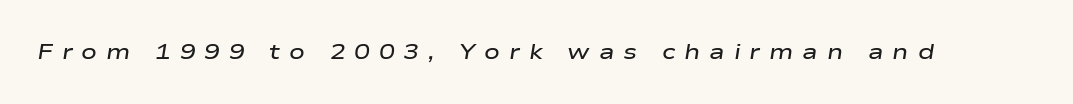
Emphasis-style slanted type is in use. In terms of weight, the rendering is demibold, just under bold. The line texture is sparse and dotted thanks to wide tracking. The string is rendered with underlining switched off.
